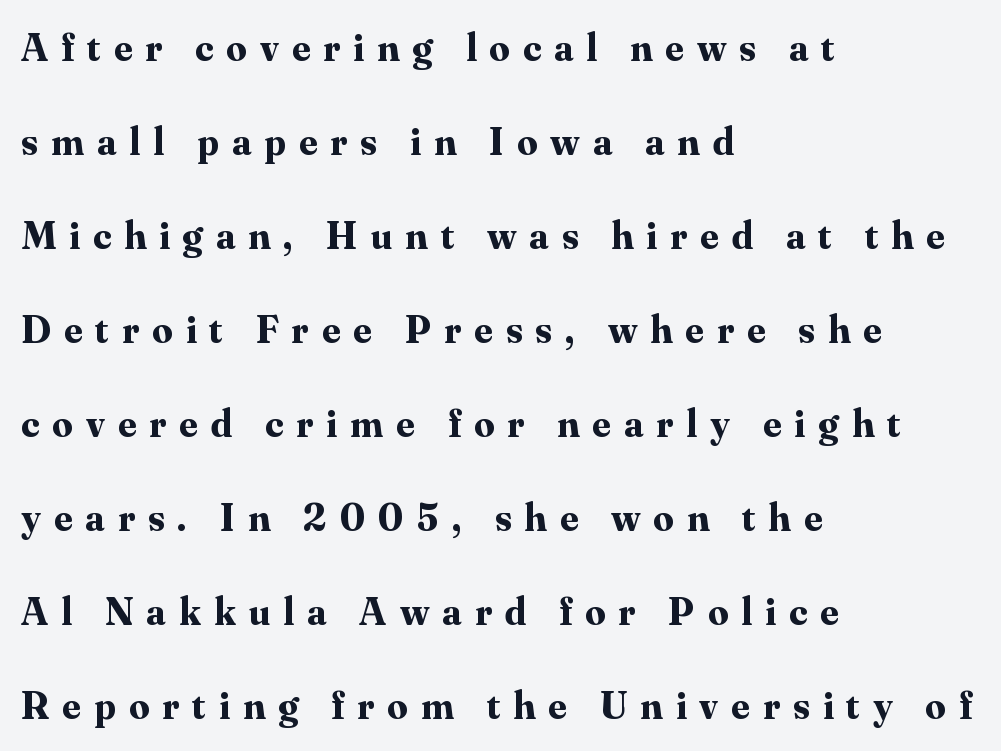
{"serif": "yes", "italic": "no", "bold": "yes", "weight": "bold", "width": "normal", "stroke_contrast": "medium", "x_height": "small", "monospaced": "no", "underline": "no", "align": "left", "line_spacing": "loose", "line_spacing_ratio": 2.35, "letter_spacing": "wide", "letter_spacing_em": 0.33, "glyph_px": 40}
